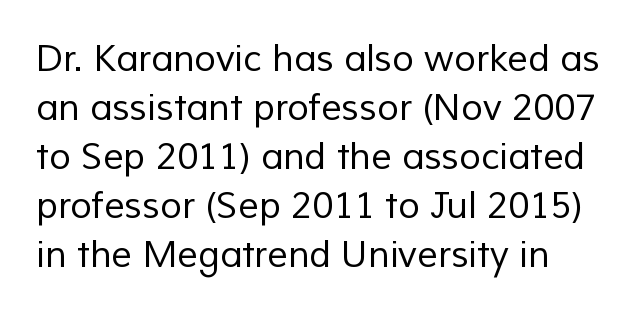
A typesetter would call this proportional, since set widths differ per character. The space between consecutive lines is moderate. No extra ink here — the face is not bold. Examine the stroke ends and you'll find no serifs.
